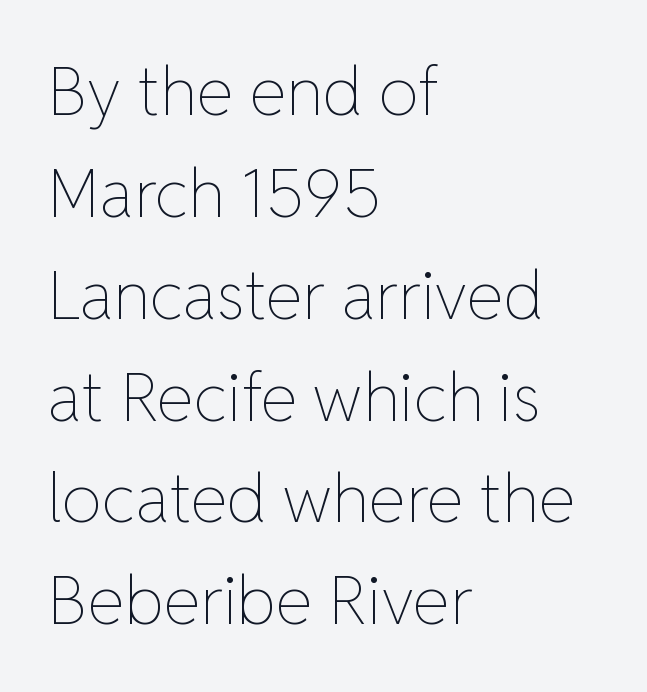
{"italic": "no", "bold": "no", "weight": "thin", "width": "normal", "stroke_contrast": "low", "x_height": "medium", "monospaced": "no", "underline": "no", "align": "left", "line_spacing": "normal", "line_spacing_ratio": 1.52, "letter_spacing": "normal", "letter_spacing_em": 0.0, "glyph_px": 67}
